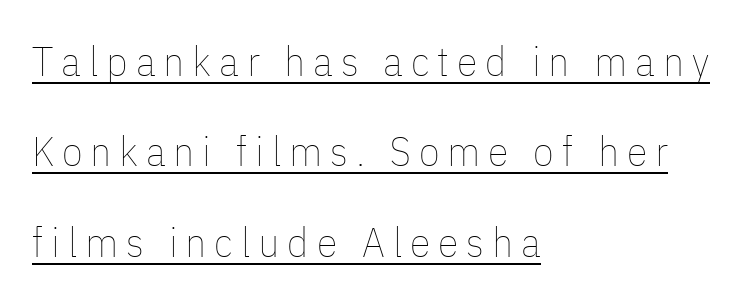
Q: Is the text bold? A: No.
Q: Is the text italic (slanted)? A: No, it is upright.
Q: Is the text underlined? A: Yes.
Q: How is the paragraph aligned? A: Left-aligned.
Q: Is the spacing between lines tight, normal or loose? A: Loose.
Q: Width (condensed, normal, or wide)? A: Condensed.
Q: Stroke contrast? A: Low.
Q: x-height? A: Medium.
Q: Monospaced? A: No.
